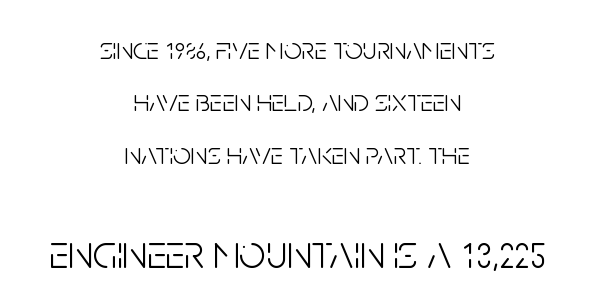
{"serif": "no", "italic": "no", "bold": "no", "weight": "light", "width": "condensed", "stroke_contrast": "low", "x_height": "large", "monospaced": "no", "underline": "no", "align": "center", "line_spacing": "normal", "line_spacing_ratio": 1.69, "letter_spacing": "normal", "letter_spacing_em": 0.0, "larger_block": "second", "size_ratio": 1.52, "glyph_px": 47}
